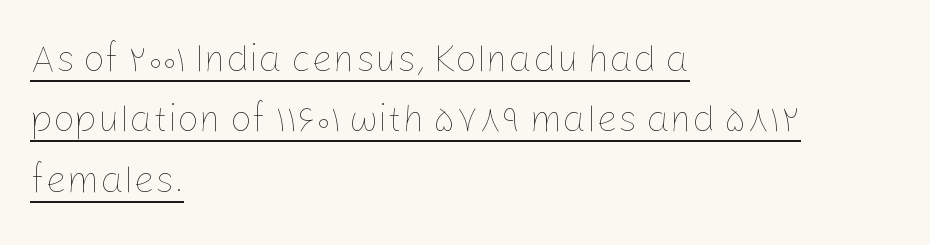
The image shows 38 px thin type, upright; set left-aligned, normal line spacing (1.59x), normal letter spacing, underlined; low stroke contrast and a medium x-height.
